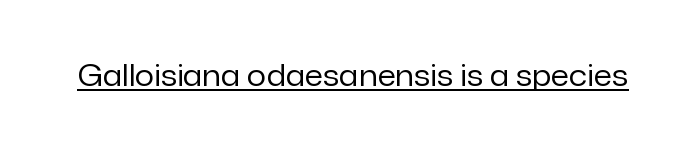
{"serif": "no", "italic": "no", "bold": "no", "weight": "regular", "width": "normal", "stroke_contrast": "low", "x_height": "medium", "monospaced": "no", "underline": "yes", "letter_spacing": "normal", "letter_spacing_em": 0.0, "glyph_px": 30}
